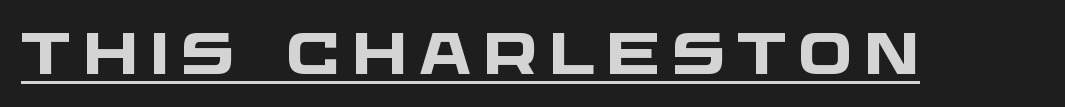
Weight check: bold — yes, fully. The passage shown is underscored from start to finish. These lines are rendered in a variable-pitch font. Each letter's strokes conclude bluntly, with no projecting serifs.
